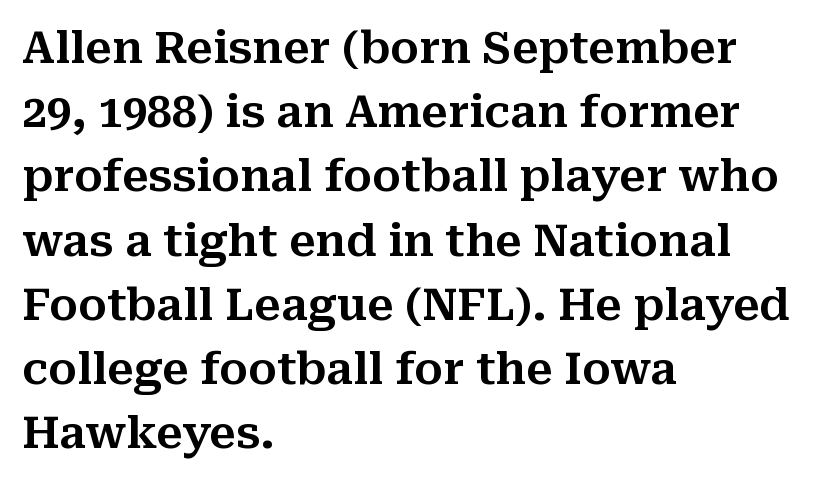
Q: Is the text italic (slanted)? A: No, it is upright.
Q: Is the typeface a serif or a sans-serif typeface? A: Serif.
Q: Is the text underlined? A: No.
Q: How is the paragraph aligned? A: Left-aligned.
Q: Is the spacing between letters normal or unusually wide? A: Normal.
Q: Is the spacing between lines tight, normal or loose? A: Normal.
Q: Width (condensed, normal, or wide)? A: Normal.
Q: Stroke contrast? A: Medium.
Q: x-height? A: Medium.
Q: Monospaced? A: No.
